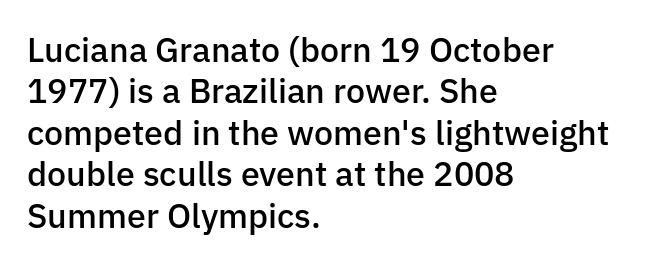
Q: Is the text bold? A: Semi-bold.
Q: Is the text italic (slanted)? A: No, it is upright.
Q: Is the typeface a serif or a sans-serif typeface? A: Sans-serif.
Q: Is the text underlined? A: No.
Q: How is the paragraph aligned? A: Left-aligned.
Q: Is the spacing between letters normal or unusually wide? A: Normal.
Q: Width (condensed, normal, or wide)? A: Normal.
Q: Stroke contrast? A: Low.
Q: x-height? A: Medium.
Q: Monospaced? A: No.
